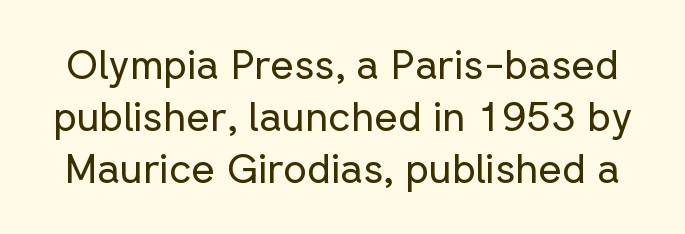
Character widths vary here, with narrow letters taking less room than wide ones. Stems here are at most as thick as an everyday book face. Style check: upright. In terms of leading, this rendering sits right in the middle. Beneath every word, the page is bare. Inter-character spacing is left at the font's built-in metrics.
